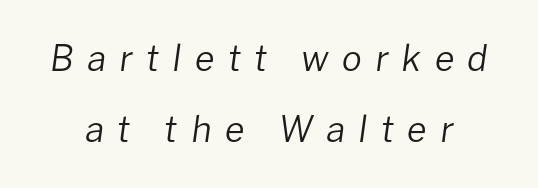
Q: Is the text bold? A: No.
Q: Is the text italic (slanted)? A: Yes, it leans right by about 8 degrees.
Q: Is the text underlined? A: No.
Q: Is the spacing between letters normal or unusually wide? A: Unusually wide.
Q: Is the spacing between lines tight, normal or loose? A: Loose.
Q: Width (condensed, normal, or wide)? A: Normal.
Q: Stroke contrast? A: Low.
Q: x-height? A: Medium.
Q: Monospaced? A: No.
